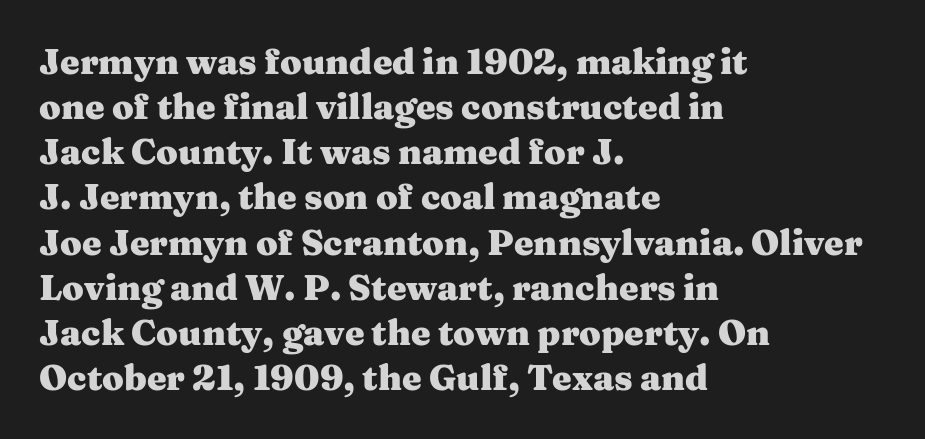
The image shows 35 px heavy, wide serif type, upright; set left-aligned, normal line spacing (1.29x), normal letter spacing, not underlined; medium stroke contrast and a medium x-height.
